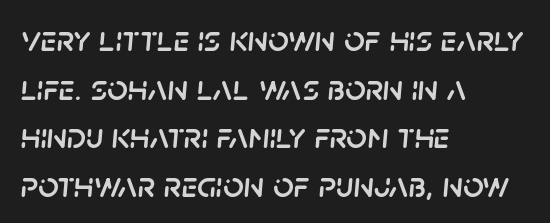
Q: Is the text italic (slanted)? A: Yes, it leans right by about 5 degrees.
Q: Is the text underlined? A: No.
Q: How is the paragraph aligned? A: Left-aligned.
Q: Is the spacing between letters normal or unusually wide? A: Normal.
Q: Is the spacing between lines tight, normal or loose? A: Normal.
Q: Width (condensed, normal, or wide)? A: Normal.
Q: Stroke contrast? A: Low.
Q: x-height? A: Large.
Q: Monospaced? A: No.
